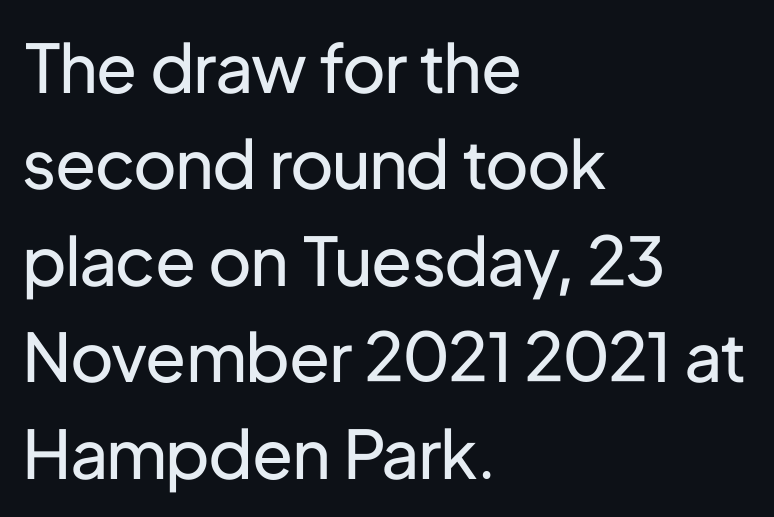
The image shows 67 px regular-weight sans-serif type, upright; set left-aligned, normal line spacing (1.44x), normal letter spacing, not underlined; low stroke contrast and a medium x-height.
